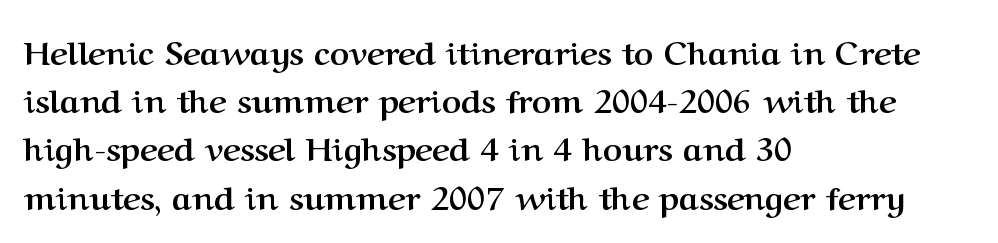
Q: Is the text bold? A: Yes.
Q: Is the text italic (slanted)? A: No, it is upright.
Q: Is the typeface a serif or a sans-serif typeface? A: Serif.
Q: Is the text underlined? A: No.
Q: How is the paragraph aligned? A: Left-aligned.
Q: Is the spacing between letters normal or unusually wide? A: Normal.
Q: Is the spacing between lines tight, normal or loose? A: Normal.
Q: Width (condensed, normal, or wide)? A: Normal.
Q: Stroke contrast? A: Medium.
Q: x-height? A: Medium.
Q: Monospaced? A: No.
